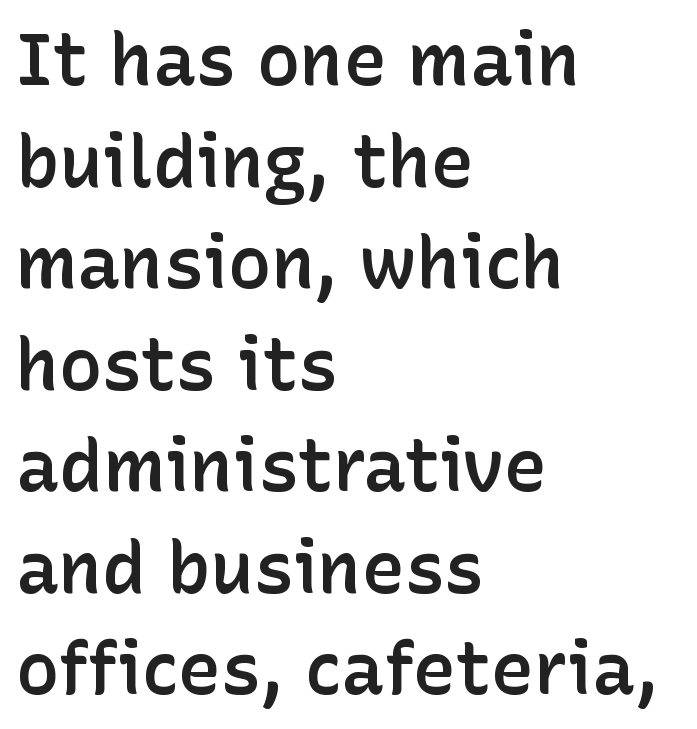
{"serif": "no", "italic": "no", "bold": "semi", "weight": "semibold", "width": "normal", "stroke_contrast": "low", "x_height": "medium", "monospaced": "no", "underline": "no", "align": "left", "line_spacing": "normal", "line_spacing_ratio": 1.41, "letter_spacing": "normal", "letter_spacing_em": 0.0, "glyph_px": 72}
